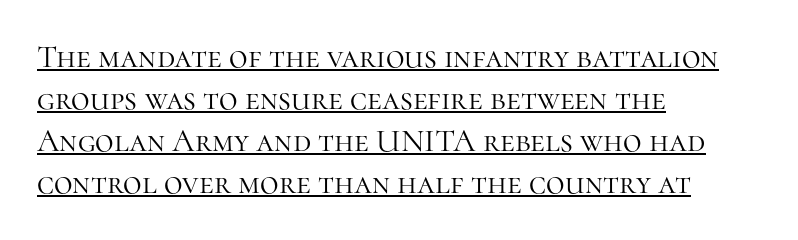
Q: Is the text bold? A: No.
Q: Is the text italic (slanted)? A: No, it is upright.
Q: Is the typeface a serif or a sans-serif typeface? A: Serif.
Q: Is the text underlined? A: Yes.
Q: How is the paragraph aligned? A: Left-aligned.
Q: Is the spacing between letters normal or unusually wide? A: Normal.
Q: Is the spacing between lines tight, normal or loose? A: Normal.
Q: Width (condensed, normal, or wide)? A: Normal.
Q: Stroke contrast? A: High.
Q: x-height? A: Medium.
Q: Monospaced? A: No.
